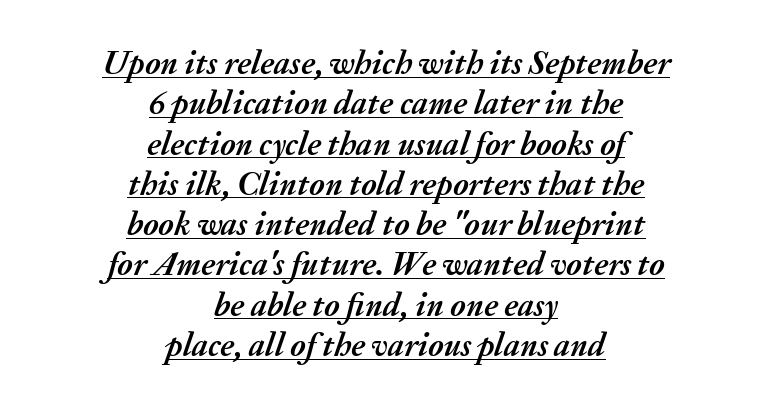
The letters advance in unequal steps, a hallmark of proportional type. You could call the tracking neutral — neither tight nor loose. Would a proofreader flag this as italicized? Yes. Notice how a bar underscores the lettering throughout. In CSS terms this would be text-align: center.
